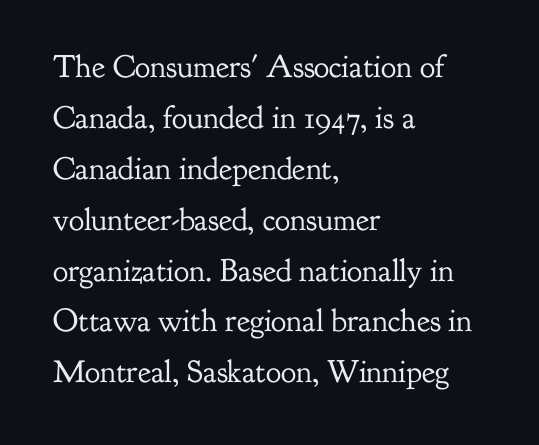
{"serif": "yes", "italic": "no", "bold": "no", "weight": "regular", "width": "normal", "stroke_contrast": "low", "x_height": "small", "monospaced": "no", "underline": "no", "align": "left", "line_spacing": "normal", "line_spacing_ratio": 1.59, "letter_spacing": "normal", "letter_spacing_em": 0.0, "glyph_px": 32}
